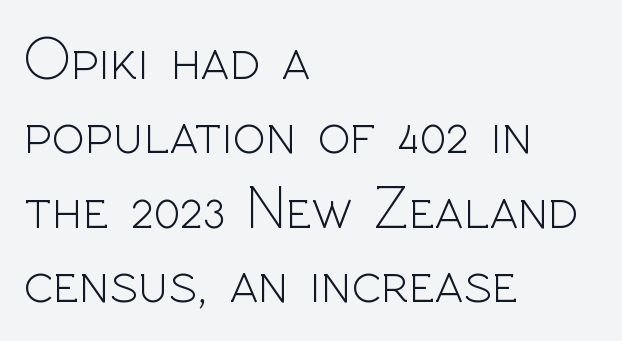
Beneath every word, the page is bare. Varying glyph widths throughout — classic text-font behaviour. This rendering uses left alignment, leaving the right contour irregular. Is this a sans? Yes — the strokes have no serifs.
